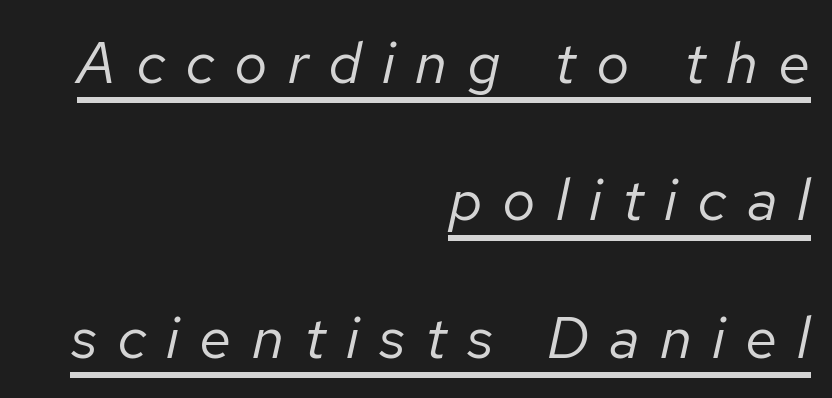
{"italic": "yes", "lean": "right", "slant_degrees": 12, "bold": "no", "weight": "regular", "width": "normal", "stroke_contrast": "low", "x_height": "medium", "monospaced": "no", "underline": "yes", "align": "right", "line_spacing": "loose", "line_spacing_ratio": 2.33, "letter_spacing": "wide", "letter_spacing_em": 0.34, "glyph_px": 59}
